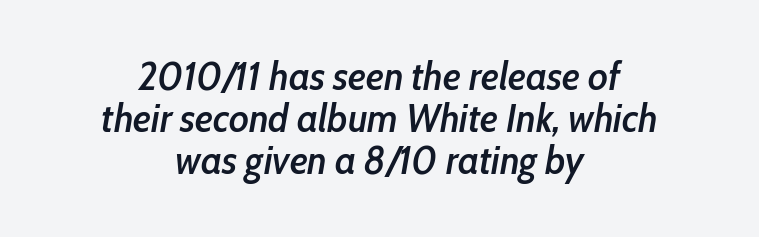
Q: Is the text bold? A: Semi-bold.
Q: Is the text italic (slanted)? A: Yes, it leans right by about 10 degrees.
Q: Is the text underlined? A: No.
Q: How is the paragraph aligned? A: Centered.
Q: Is the spacing between letters normal or unusually wide? A: Normal.
Q: Is the spacing between lines tight, normal or loose? A: Tight.
Q: Width (condensed, normal, or wide)? A: Condensed.
Q: Stroke contrast? A: Low.
Q: x-height? A: Medium.
Q: Monospaced? A: No.
